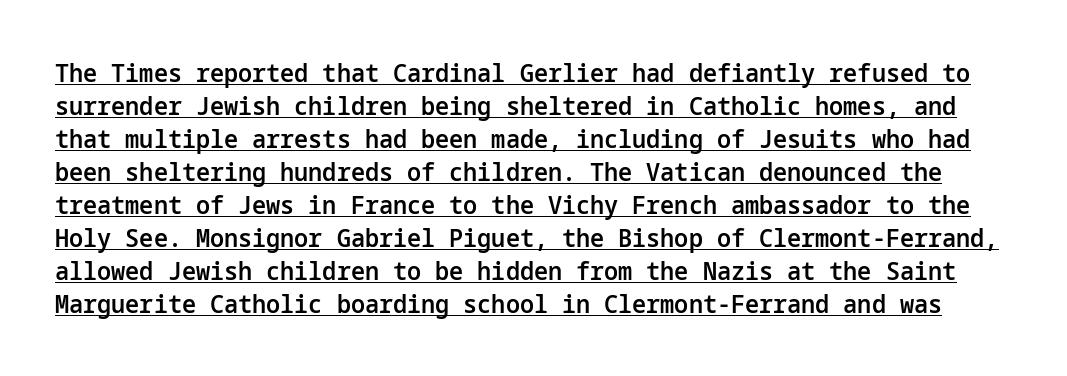
The image shows 25 px text type, upright; set normal line spacing (1.32x), normal letter spacing, underlined.
